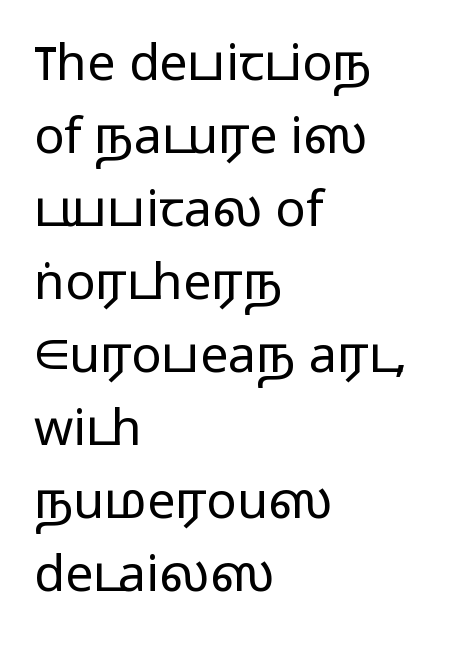
The image shows 50 px light, wide sans-serif type, upright; set left-aligned, normal line spacing (1.46x), normal letter spacing, not underlined; low stroke contrast and a medium x-height.
